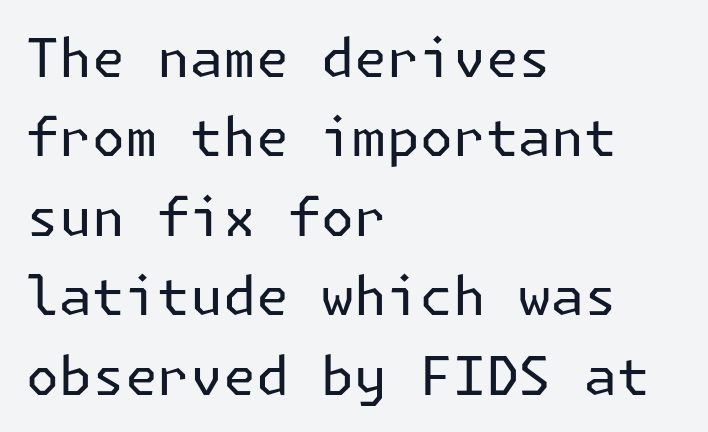
{"serif": "no", "italic": "no", "bold": "no", "weight": "regular", "width": "normal", "stroke_contrast": "low", "x_height": "medium", "underline": "no", "align": "left", "line_spacing": "normal", "line_spacing_ratio": 1.5, "letter_spacing": "normal", "letter_spacing_em": 0.0, "glyph_px": 53}
